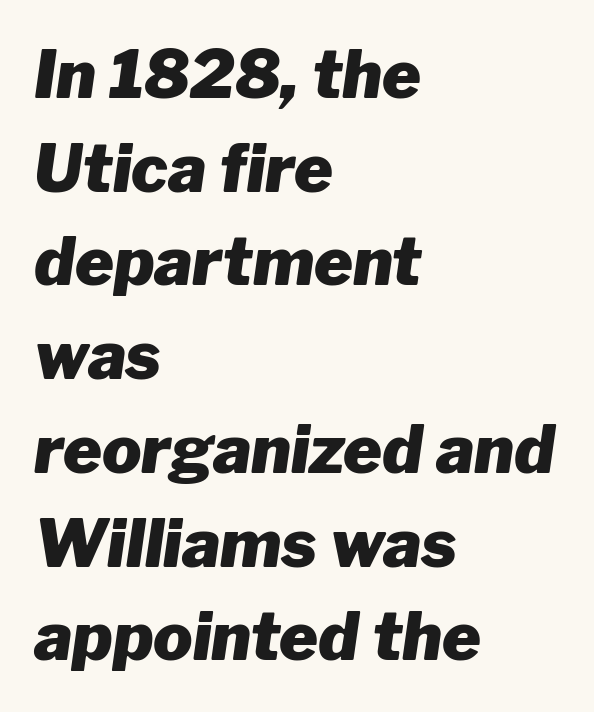
The image shows 66 px heavy type, italic (leaning right); set left-aligned, normal line spacing (1.42x), normal letter spacing, not underlined; low stroke contrast and a medium x-height.
